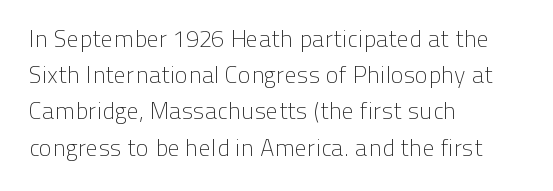
Q: Is the text bold? A: No.
Q: Is the text italic (slanted)? A: No, it is upright.
Q: Is the text underlined? A: No.
Q: How is the paragraph aligned? A: Left-aligned.
Q: Is the spacing between letters normal or unusually wide? A: Normal.
Q: Is the spacing between lines tight, normal or loose? A: Normal.
